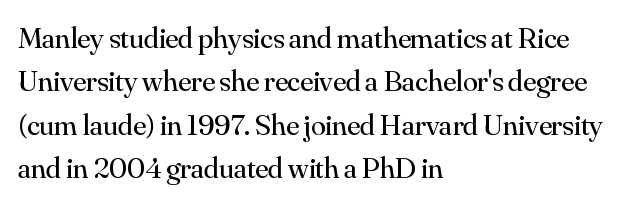
{"serif": "yes", "italic": "no", "bold": "no", "weight": "regular", "width": "normal", "stroke_contrast": "medium", "x_height": "small", "monospaced": "no", "underline": "no", "align": "left", "line_spacing": "normal", "line_spacing_ratio": 1.45, "letter_spacing": "normal", "letter_spacing_em": 0.0, "glyph_px": 30}
